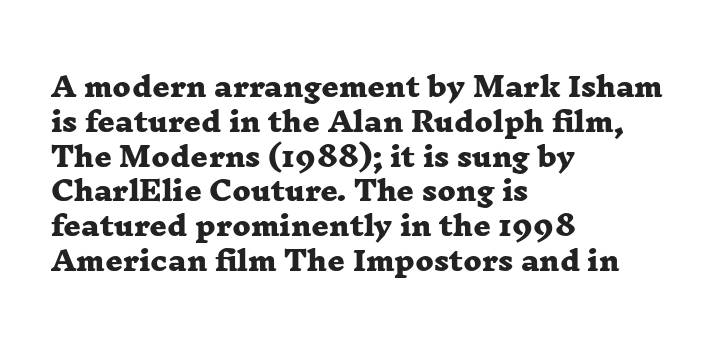
Q: Is the text bold? A: Yes.
Q: Is the text underlined? A: No.
Q: How is the paragraph aligned? A: Left-aligned.
Q: Is the spacing between letters normal or unusually wide? A: Normal.
Q: Is the spacing between lines tight, normal or loose? A: Normal.
